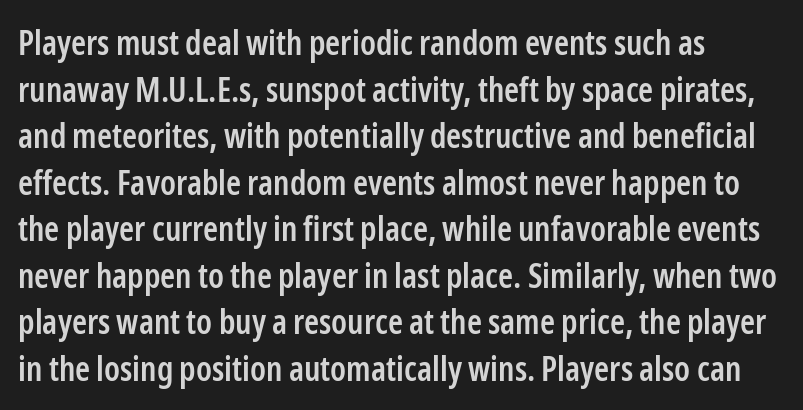
{"serif": "no", "italic": "no", "bold": "semi", "weight": "semibold", "width": "condensed", "stroke_contrast": "low", "x_height": "medium", "monospaced": "no", "underline": "no", "align": "left", "line_spacing": "normal", "line_spacing_ratio": 1.37, "letter_spacing": "normal", "letter_spacing_em": 0.0, "glyph_px": 34}
